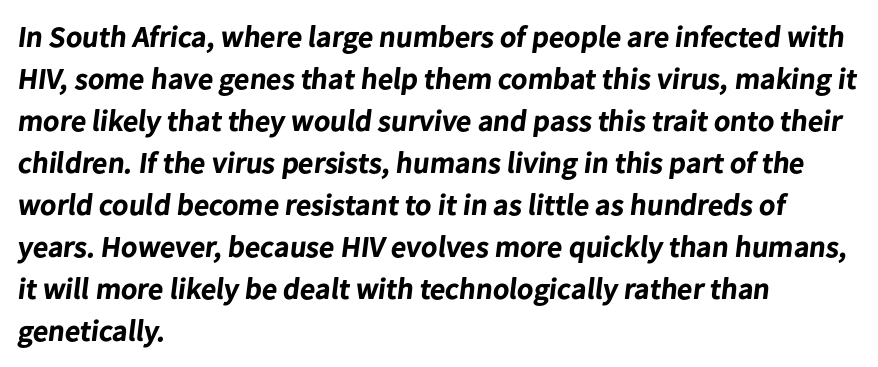
What weight is shown? A full bold with thick strokes. Alignment: flush left. Line spacing here is normal. This sample uses plain, unmodified letter spacing. Each letter's strokes conclude bluntly, with no projecting serifs.
